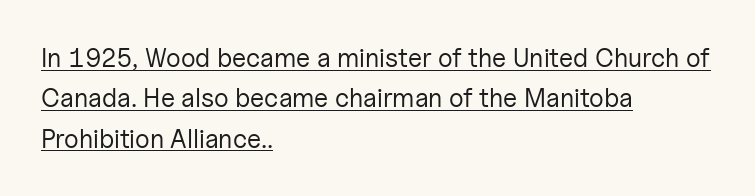
The image shows 26 px text type, upright; set left-aligned, normal line spacing (1.55x), normal letter spacing, underlined.
